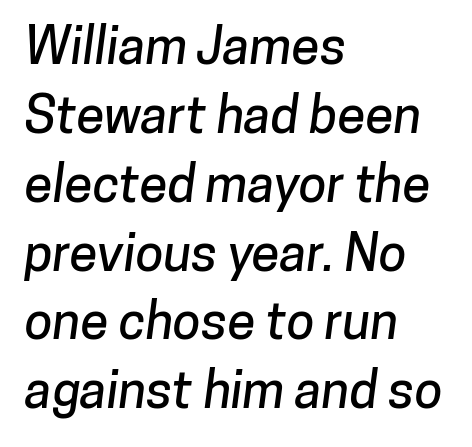
The image shows 51 px sans-serif type; set left-aligned, normal line spacing (1.35x), normal letter spacing, not underlined; low stroke contrast and a medium x-height.
